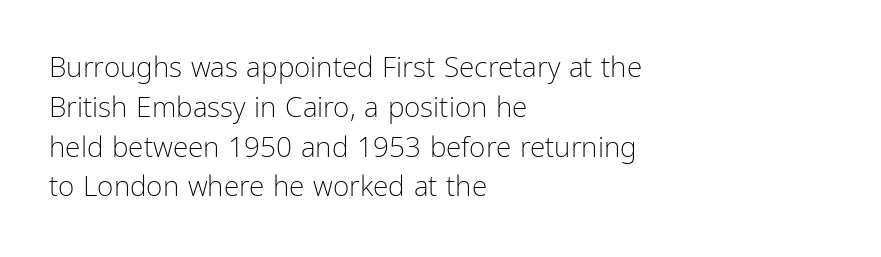
Q: Is the text bold? A: No.
Q: Is the text italic (slanted)? A: No, it is upright.
Q: Is the typeface a serif or a sans-serif typeface? A: Sans-serif.
Q: Is the text underlined? A: No.
Q: How is the paragraph aligned? A: Left-aligned.
Q: Is the spacing between letters normal or unusually wide? A: Normal.
Q: Is the spacing between lines tight, normal or loose? A: Normal.
Q: Width (condensed, normal, or wide)? A: Condensed.
Q: Stroke contrast? A: Low.
Q: x-height? A: Medium.
Q: Monospaced? A: No.
